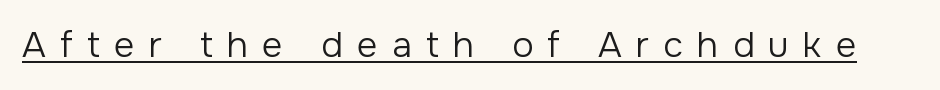
Q: Is the text bold? A: No.
Q: Is the text italic (slanted)? A: No, it is upright.
Q: Is the typeface a serif or a sans-serif typeface? A: Sans-serif.
Q: Is the text underlined? A: Yes.
Q: Is the spacing between letters normal or unusually wide? A: Unusually wide.
Q: Width (condensed, normal, or wide)? A: Normal.
Q: Stroke contrast? A: Low.
Q: x-height? A: Medium.
Q: Monospaced? A: No.
